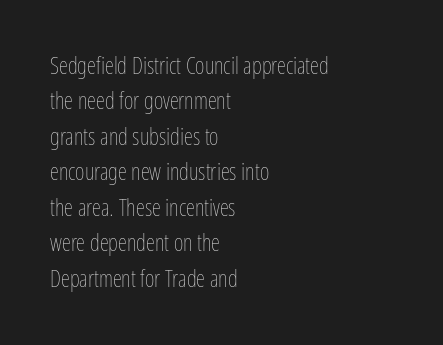
{"italic": "no", "bold": "no", "underline": "no", "align": "left", "line_spacing": "normal", "line_spacing_ratio": 1.54, "letter_spacing": "normal", "letter_spacing_em": 0.0, "glyph_px": 23}
